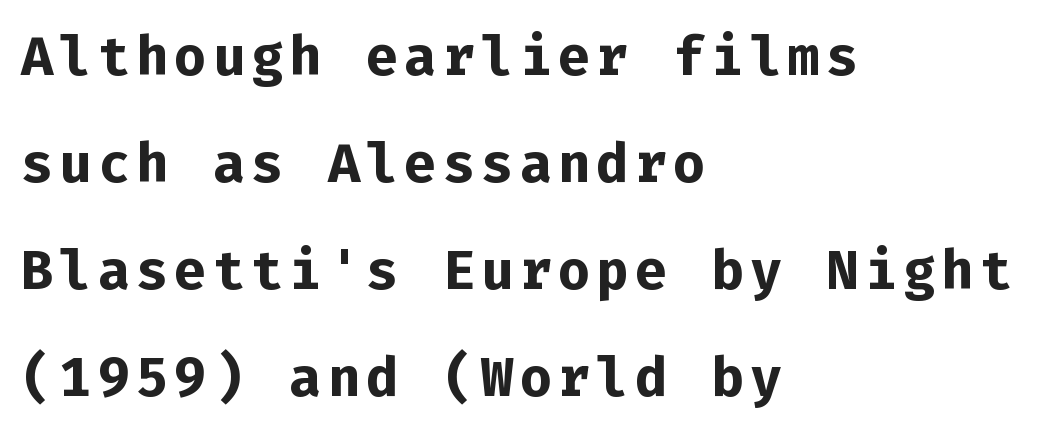
{"serif": "no", "italic": "no", "bold": "yes", "weight": "bold", "width": "normal", "stroke_contrast": "low", "x_height": "medium", "monospaced": "yes", "underline": "no", "align": "left", "line_spacing": "loose", "line_spacing_ratio": 1.98, "glyph_px": 54}
